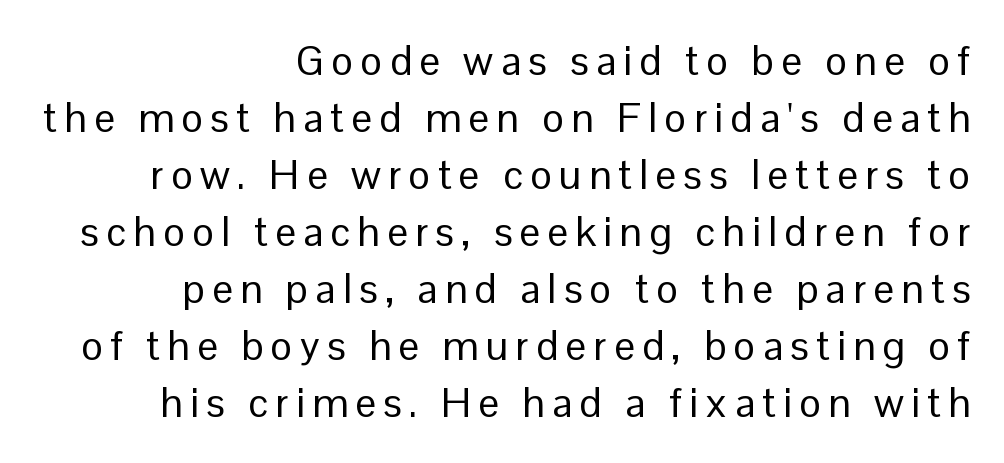
{"serif": "no", "italic": "no", "bold": "no", "weight": "regular", "width": "normal", "stroke_contrast": "low", "x_height": "medium", "monospaced": "no", "underline": "no", "align": "right", "line_spacing": "normal", "line_spacing_ratio": 1.39, "glyph_px": 41}
